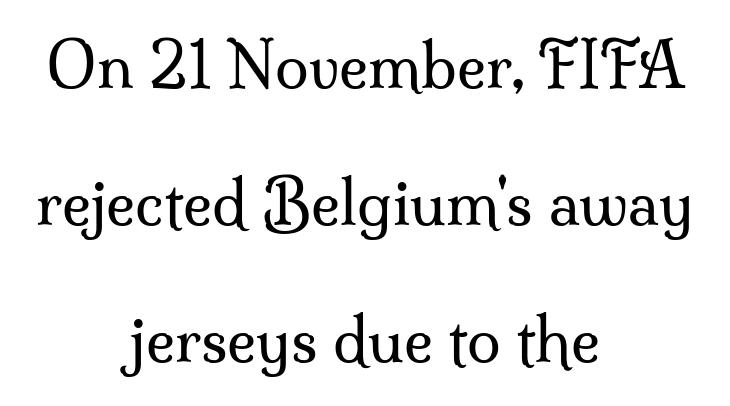
Q: Is the text bold? A: No.
Q: Is the text italic (slanted)? A: No, it is upright.
Q: Is the typeface a serif or a sans-serif typeface? A: Serif.
Q: Is the text underlined? A: No.
Q: How is the paragraph aligned? A: Centered.
Q: Is the spacing between letters normal or unusually wide? A: Normal.
Q: Is the spacing between lines tight, normal or loose? A: Loose.
Q: Width (condensed, normal, or wide)? A: Normal.
Q: Stroke contrast? A: Medium.
Q: x-height? A: Small.
Q: Monospaced? A: No.
